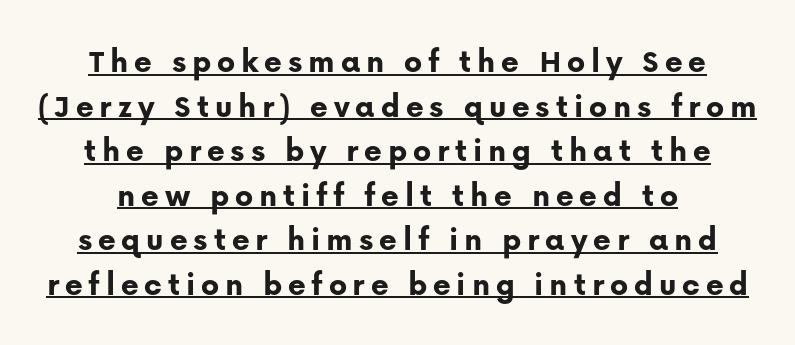
{"serif": "no", "italic": "no", "bold": "yes", "weight": "bold", "width": "normal", "stroke_contrast": "low", "x_height": "medium", "monospaced": "no", "underline": "yes", "line_spacing": "normal", "line_spacing_ratio": 1.31, "glyph_px": 34}
